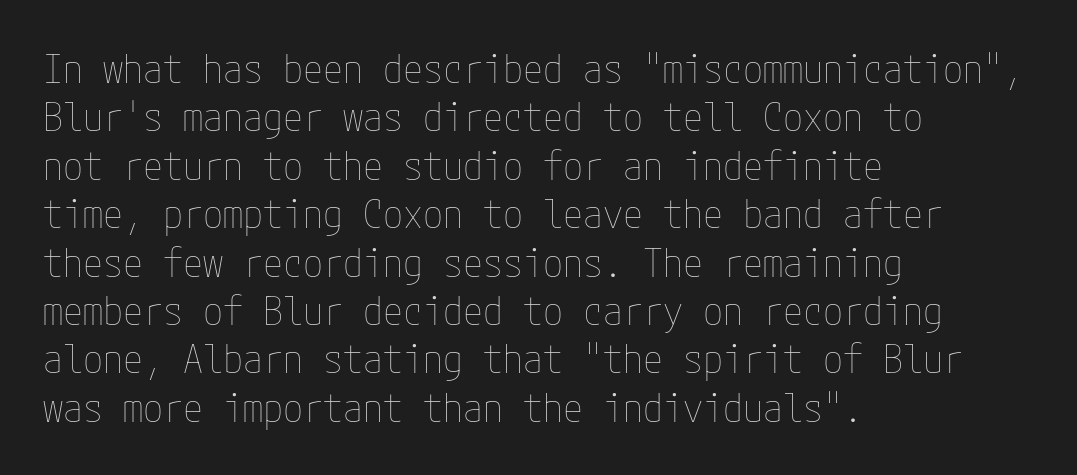
{"italic": "no", "bold": "no", "weight": "thin", "width": "condensed", "stroke_contrast": "low", "x_height": "medium", "underline": "no", "align": "left", "line_spacing_ratio": 1.21, "letter_spacing": "normal", "letter_spacing_em": 0.0, "glyph_px": 40}
